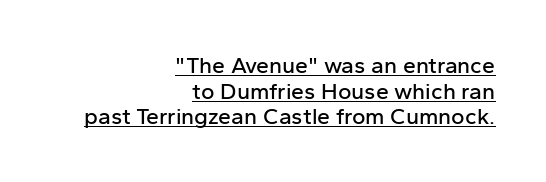
The image shows 23 px text type, upright; set right-aligned, tight line spacing (1.11x), normal letter spacing, underlined.
